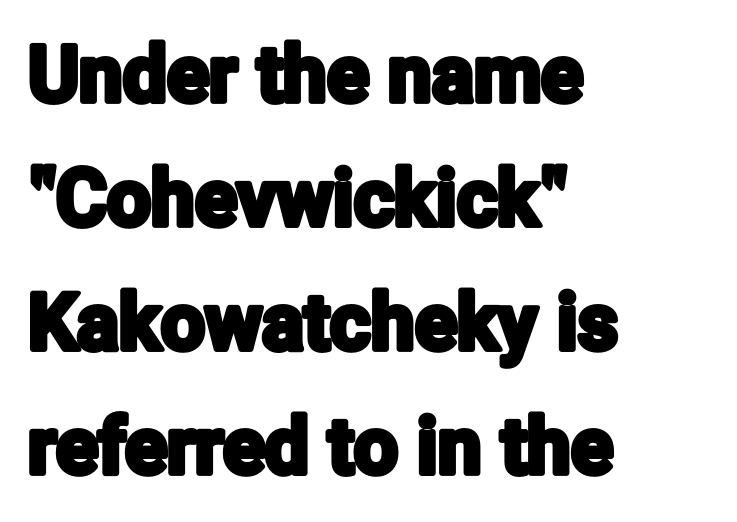
Q: Is the text italic (slanted)? A: No, it is upright.
Q: Is the typeface a serif or a sans-serif typeface? A: Sans-serif.
Q: Is the text underlined? A: No.
Q: How is the paragraph aligned? A: Left-aligned.
Q: Is the spacing between letters normal or unusually wide? A: Normal.
Q: Is the spacing between lines tight, normal or loose? A: Normal.
Q: Width (condensed, normal, or wide)? A: Condensed.
Q: Stroke contrast? A: Low.
Q: x-height? A: Medium.
Q: Monospaced? A: No.
